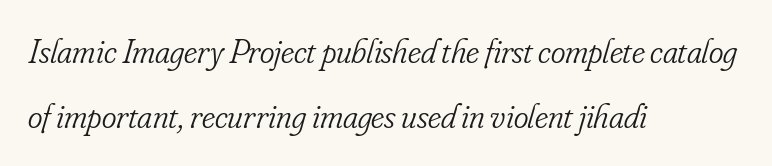
The image shows 35 px light, condensed serif type, italic (leaning right); set left-aligned, line spacing 1.87x, normal letter spacing, not underlined; low stroke contrast and a small x-height.
